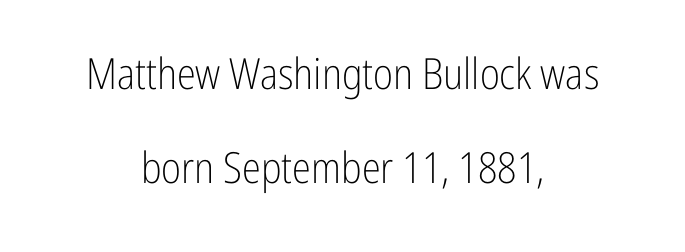
Q: Is the text bold? A: No.
Q: Is the text italic (slanted)? A: No, it is upright.
Q: Is the typeface a serif or a sans-serif typeface? A: Sans-serif.
Q: Is the text underlined? A: No.
Q: How is the paragraph aligned? A: Centered.
Q: Is the spacing between letters normal or unusually wide? A: Normal.
Q: Is the spacing between lines tight, normal or loose? A: Loose.
Q: Width (condensed, normal, or wide)? A: Condensed.
Q: Stroke contrast? A: Low.
Q: x-height? A: Medium.
Q: Monospaced? A: No.
